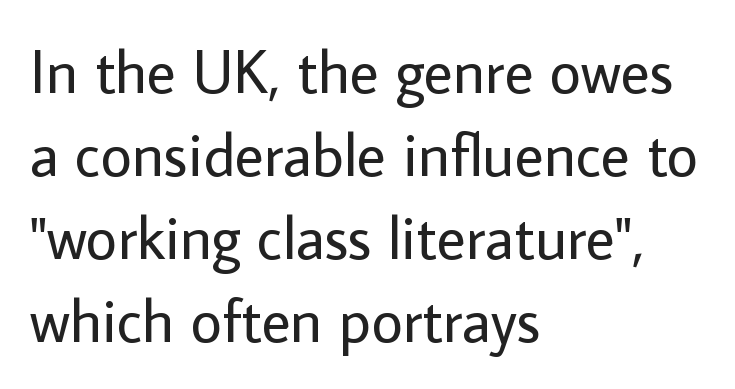
{"serif": "no", "italic": "no", "bold": "no", "weight": "regular", "width": "normal", "stroke_contrast": "low", "x_height": "medium", "monospaced": "no", "underline": "no", "align": "left", "line_spacing": "normal", "line_spacing_ratio": 1.36, "letter_spacing": "normal", "letter_spacing_em": 0.0, "glyph_px": 61}
